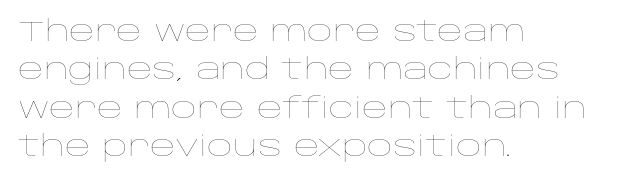
Q: Is the text bold? A: No.
Q: Is the text italic (slanted)? A: No, it is upright.
Q: Is the text underlined? A: No.
Q: How is the paragraph aligned? A: Left-aligned.
Q: Is the spacing between letters normal or unusually wide? A: Normal.
Q: Is the spacing between lines tight, normal or loose? A: Normal.
Q: Width (condensed, normal, or wide)? A: Wide.
Q: Stroke contrast? A: Low.
Q: x-height? A: Large.
Q: Monospaced? A: No.
